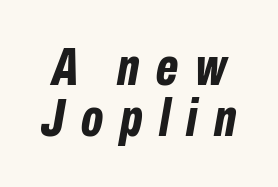
Look at the tracking — it's clearly loosened, letters drifting apart. The lettering tilts uniformly, giving the passage an italic look. The line-height multiplier appears low, near solid setting. Note the varied advance widths — an 'i' is clearly narrower than an 'm'. Each row of text sits above clean, open space.
